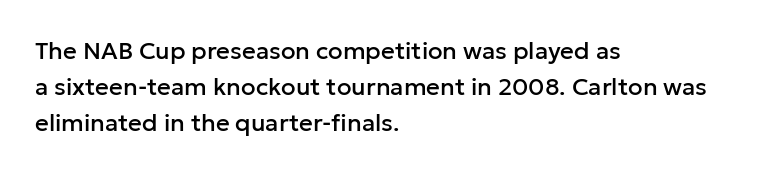
The image shows 24 px text type, upright; set left-aligned, normal line spacing (1.49x), normal letter spacing, not underlined.
